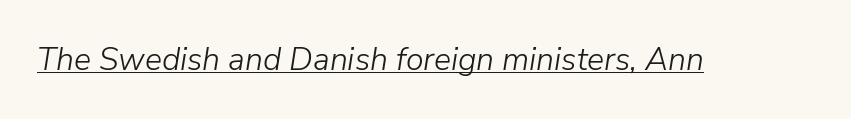
{"italic": "yes", "lean": "right", "slant_degrees": 9, "bold": "no", "weight": "light", "width": "normal", "stroke_contrast": "low", "x_height": "medium", "monospaced": "no", "underline": "yes", "letter_spacing": "normal", "letter_spacing_em": 0.0, "glyph_px": 32}
